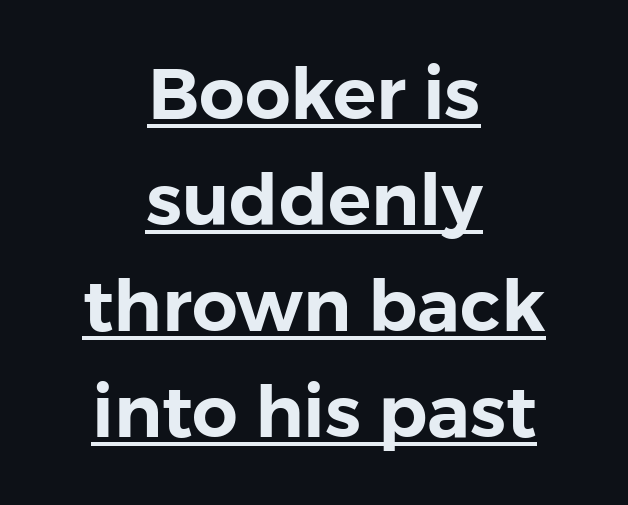
Layout note: lines centered. Regular leading. Think of a printed novel: that variable character pitch is what you see here. A sans-serif font was chosen for this passage. No extra tracking has been applied to these lines. Italic? Not at all — the glyphs are vertical.
